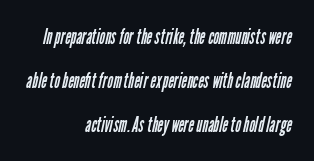
{"bold": "no", "underline": "no", "align": "right", "line_spacing": "loose", "line_spacing_ratio": 1.99, "letter_spacing": "normal", "letter_spacing_em": 0.0, "glyph_px": 22}
